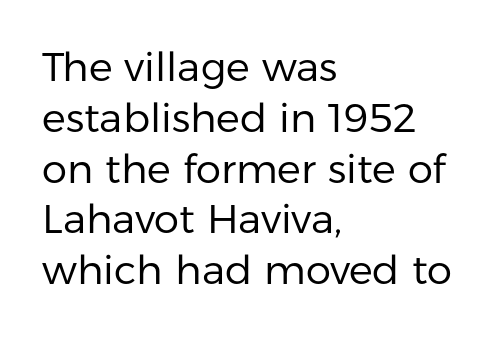
Q: Is the text bold? A: No.
Q: Is the text italic (slanted)? A: No, it is upright.
Q: Is the typeface a serif or a sans-serif typeface? A: Sans-serif.
Q: Is the text underlined? A: No.
Q: How is the paragraph aligned? A: Left-aligned.
Q: Is the spacing between letters normal or unusually wide? A: Normal.
Q: Is the spacing between lines tight, normal or loose? A: Normal.
Q: Width (condensed, normal, or wide)? A: Normal.
Q: Stroke contrast? A: Low.
Q: x-height? A: Medium.
Q: Monospaced? A: No.
